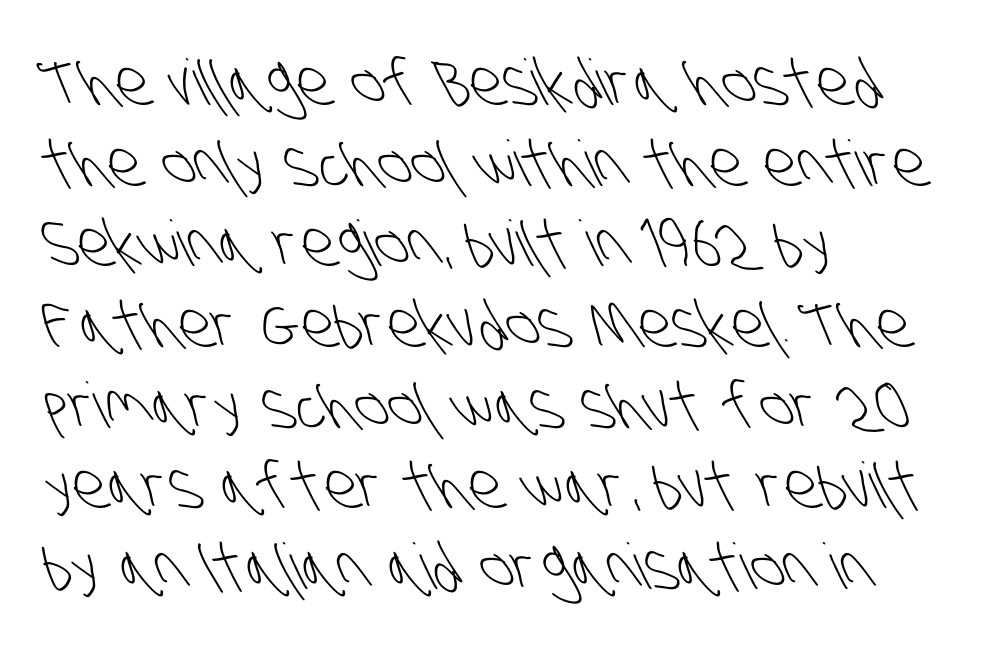
Serif or sans? Sans — the stroke terminals are bare. Stems and bowls with no extra thickness — not bold. Line beginnings align vertically; line endings do not. Lines of text with bare space underneath. Caption: standard tracking, unaltered. Vertically, the passage feels balanced, rows spaced as you'd expect.
